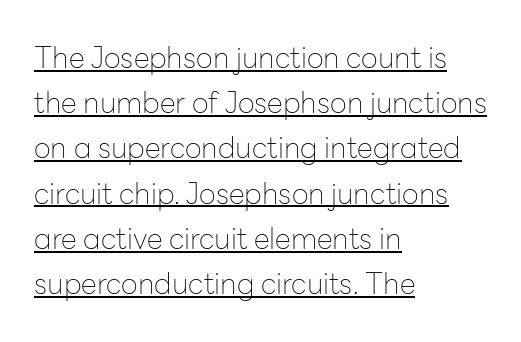
Q: Is the text bold? A: No.
Q: Is the text italic (slanted)? A: No, it is upright.
Q: Is the typeface a serif or a sans-serif typeface? A: Sans-serif.
Q: Is the text underlined? A: Yes.
Q: How is the paragraph aligned? A: Left-aligned.
Q: Is the spacing between letters normal or unusually wide? A: Normal.
Q: Is the spacing between lines tight, normal or loose? A: Normal.
Q: Width (condensed, normal, or wide)? A: Normal.
Q: Stroke contrast? A: Low.
Q: x-height? A: Medium.
Q: Monospaced? A: No.
